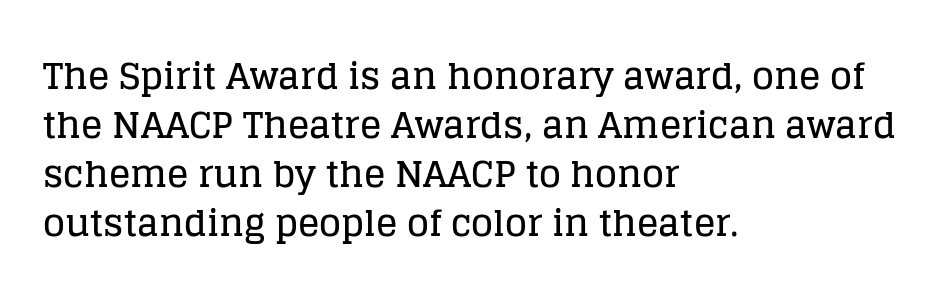
Character widths vary here, with narrow letters taking less room than wide ones. Horizontally, the lines are justified to the leading edge only. Tall strokes in this sample are plumb rather than angled. Standard letterfit; no display-style spreading of the glyphs. Unlike a clean sans, this face finishes its strokes with serifs. The line-height multiplier appears to be the usual default.
